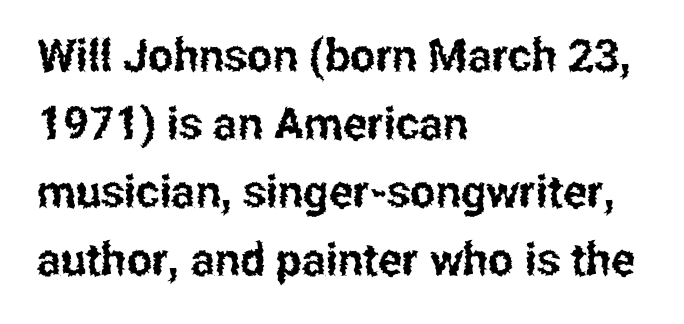
Honestly, there is no underline to notice here at all. The type family on display is of the sans-serif kind. Each letter keeps its own natural width here, so spacing adapts to shape. The space between consecutive lines is moderate. Compared with a centered layout, this one pins lines to the left instead.
